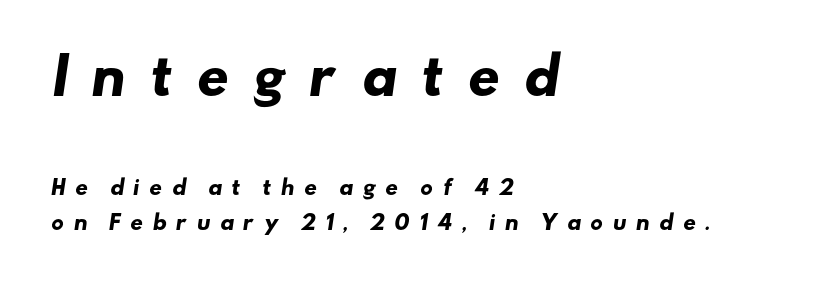
{"serif": "no", "bold": "yes", "weight": "heavy", "width": "wide", "stroke_contrast": "low", "x_height": "small", "monospaced": "no", "underline": "no", "align": "left", "line_spacing_ratio": 1.75, "letter_spacing": "wide", "letter_spacing_em": 0.45, "larger_block": "first", "size_ratio": 2.5, "glyph_px": 50}
